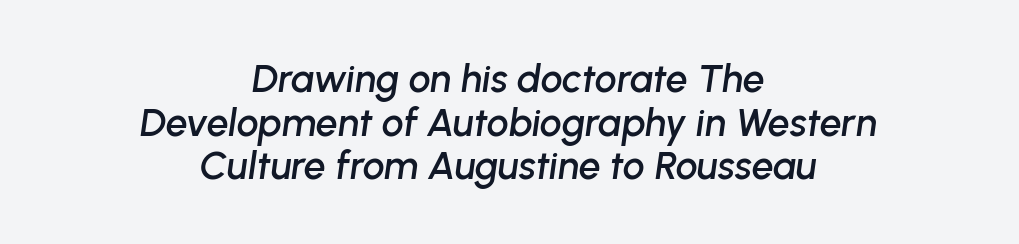
The image shows 39 px text type, italic (leaning right); set centered, tight line spacing (1.12x), normal letter spacing, not underlined; low stroke contrast and a medium x-height.
